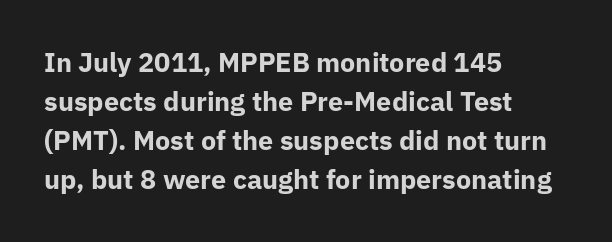
The typography opts for an upright posture over an oblique one. The face used here has the dense, thick strokes of a bold. Words float on clear page, feet unadorned. The typesetter chose a ragged-right arrangement here.
